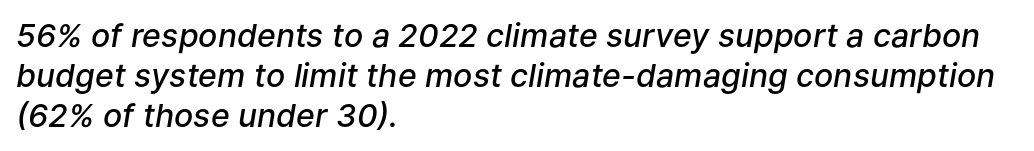
The image shows 32 px semibold type, italic (leaning right); set left-aligned, normal line spacing (1.25x), normal letter spacing, not underlined; low stroke contrast and a medium x-height.
